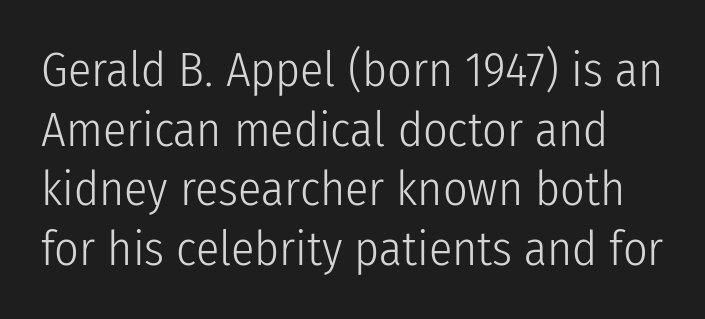
{"serif": "no", "italic": "no", "bold": "no", "weight": "light", "width": "condensed", "stroke_contrast": "low", "x_height": "medium", "monospaced": "no", "underline": "no", "line_spacing_ratio": 1.24, "letter_spacing": "normal", "letter_spacing_em": 0.0, "glyph_px": 48}
